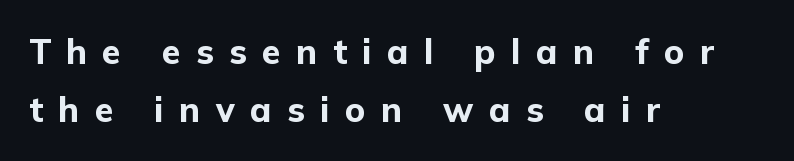
The rendering shows plain stroke endings on the letterforms — a sans-serif design. The typography opts for an upright posture over an oblique one. Short note: letters widely spaced. The face used here is proportionally spaced, like ordinary book or web type.
